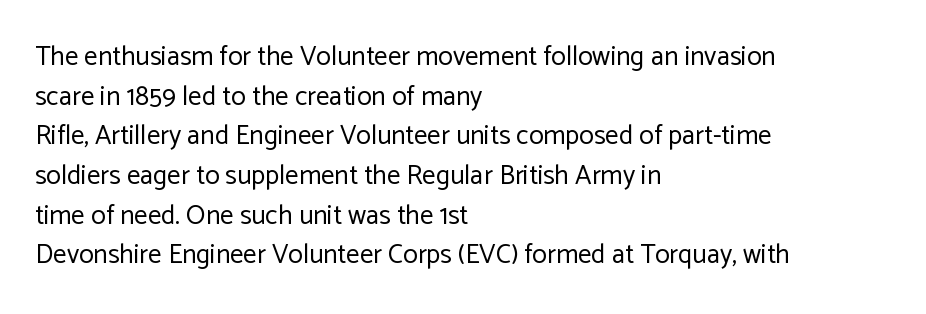
Q: Is the text bold? A: No.
Q: Is the text italic (slanted)? A: No, it is upright.
Q: Is the text underlined? A: No.
Q: How is the paragraph aligned? A: Left-aligned.
Q: Is the spacing between letters normal or unusually wide? A: Normal.
Q: Is the spacing between lines tight, normal or loose? A: Normal.
